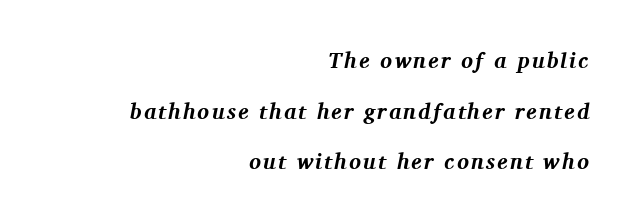
The image shows 22 px bold type, italic (leaning right); set right-aligned, loose line spacing (2.3x), not underlined.
